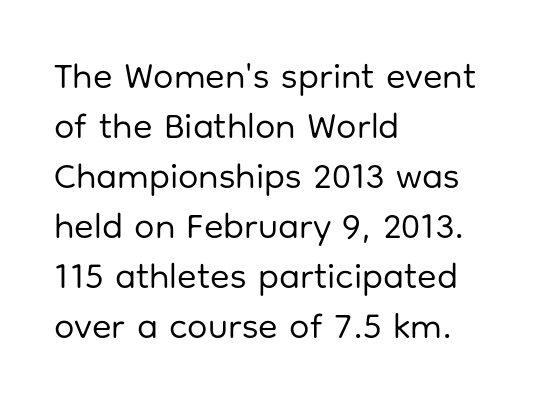
Q: Is the text bold? A: No.
Q: Is the text italic (slanted)? A: No, it is upright.
Q: Is the typeface a serif or a sans-serif typeface? A: Sans-serif.
Q: Is the text underlined? A: No.
Q: How is the paragraph aligned? A: Left-aligned.
Q: Is the spacing between letters normal or unusually wide? A: Normal.
Q: Is the spacing between lines tight, normal or loose? A: Normal.
Q: Width (condensed, normal, or wide)? A: Normal.
Q: Stroke contrast? A: Low.
Q: x-height? A: Medium.
Q: Monospaced? A: No.
